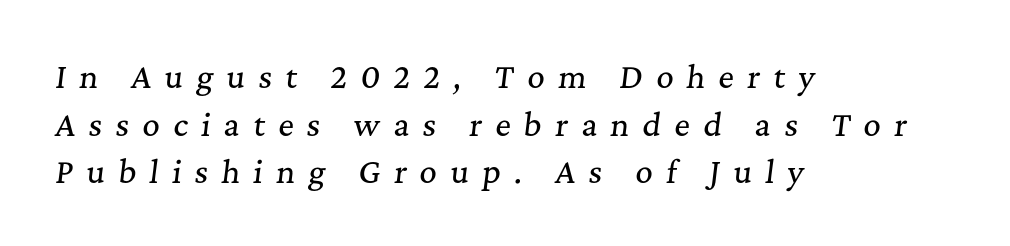
The image shows 30 px serif type, italic (leaning right); set left-aligned, normal line spacing (1.59x), unusually wide letter spacing (+0.44 em), not underlined; medium stroke contrast and a medium x-height.
